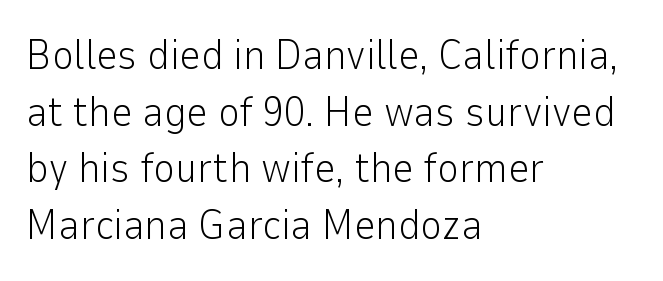
The image shows 42 px light sans-serif type, upright; set left-aligned, normal line spacing (1.35x), normal letter spacing, not underlined; low stroke contrast and a medium x-height.
